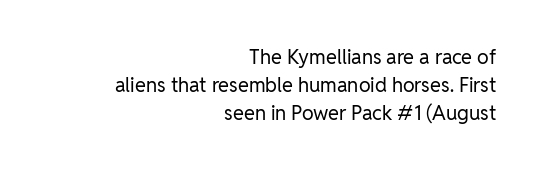
Q: Is the text bold? A: No.
Q: Is the text italic (slanted)? A: No, it is upright.
Q: Is the text underlined? A: No.
Q: How is the paragraph aligned? A: Right-aligned.
Q: Is the spacing between letters normal or unusually wide? A: Normal.
Q: Is the spacing between lines tight, normal or loose? A: Normal.
